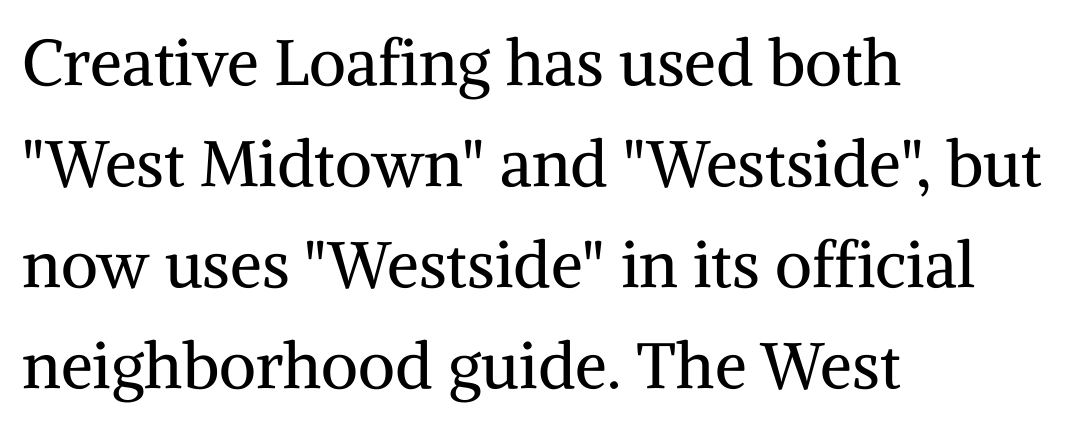
What stands out about the letter spacing? Nothing — it is the standard amount. No word sits above an underline. In terms of leading, this rendering sits right in the middle. It's the straight-up-and-down kind of type. Caption: face not bold, strokes unweighted. The face used here is proportionally spaced, like ordinary book or web type.
